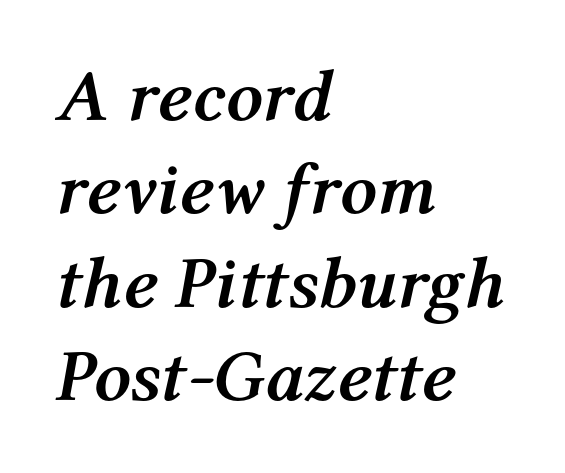
Q: Is the text bold? A: Yes.
Q: Is the text italic (slanted)? A: Yes, it leans right by about 12 degrees.
Q: Is the text underlined? A: No.
Q: How is the paragraph aligned? A: Left-aligned.
Q: Is the spacing between letters normal or unusually wide? A: Normal.
Q: Is the spacing between lines tight, normal or loose? A: Normal.
Q: Width (condensed, normal, or wide)? A: Normal.
Q: Stroke contrast? A: Medium.
Q: x-height? A: Medium.
Q: Monospaced? A: No.
